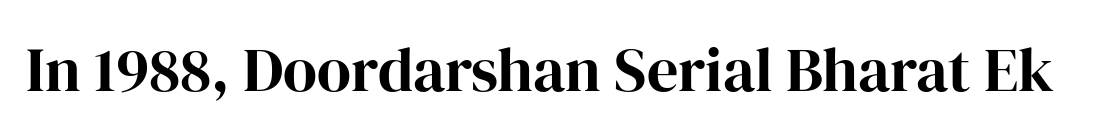
The image shows 62 px bold serif type, upright; set normal letter spacing, not underlined; high stroke contrast and a medium x-height.
